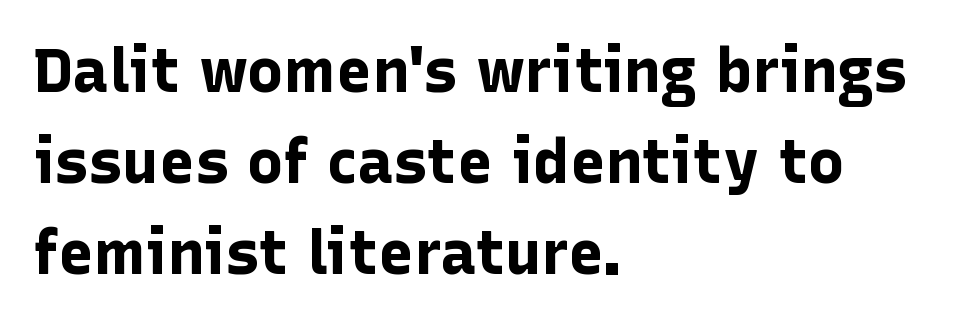
Observe the absence of serifs on each vertical stroke in this sample. The font's upright variant was chosen for this text. Here the designer chose a conventional face with non-uniform glyph widths. Typeset ragged right — the left edge is the straight one. As a designer I'd log this as weight 700, bold.
